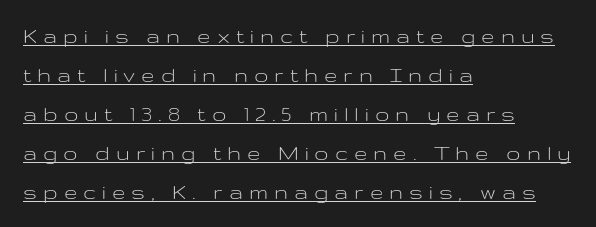
Leftover space on each line is placed entirely after the last word. Notice how a bar underscores the lettering throughout. Here the glyphs are tracked loosely, breaking word shapes into spaced letters. The letters stand straight up with perfectly vertical stems. Regular leading.
